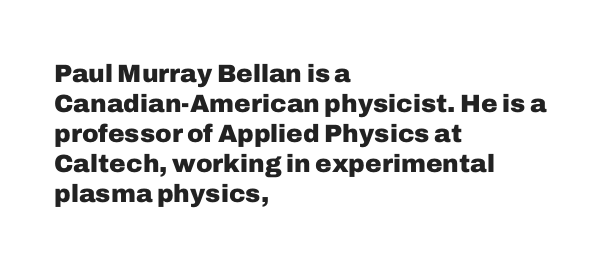
Default kerning and tracking; the words read as compact shapes. The letters stand upright; this is a roman face. Pretty heavy lettering here — definitely bold. The words here are not underlined.
